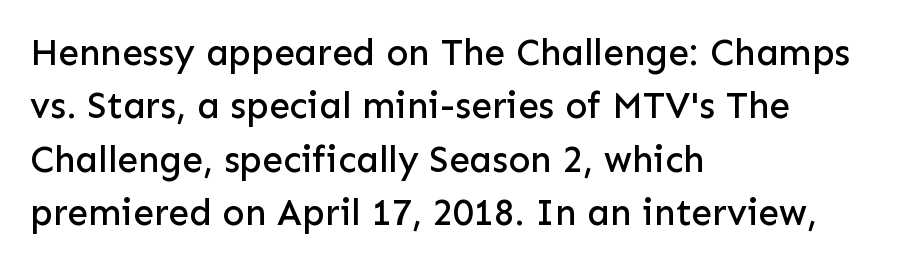
{"serif": "no", "italic": "no", "width": "normal", "stroke_contrast": "low", "x_height": "medium", "monospaced": "no", "underline": "no", "align": "left", "line_spacing": "normal", "line_spacing_ratio": 1.44, "letter_spacing": "normal", "letter_spacing_em": 0.0, "glyph_px": 37}
